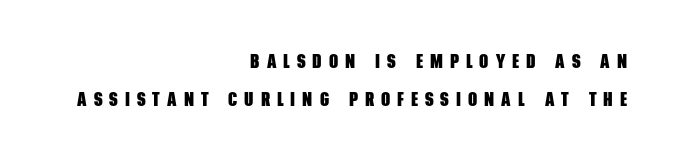
{"bold": "yes", "underline": "no", "align": "right", "line_spacing_ratio": 1.89, "letter_spacing": "wide", "letter_spacing_em": 0.35, "glyph_px": 20}
